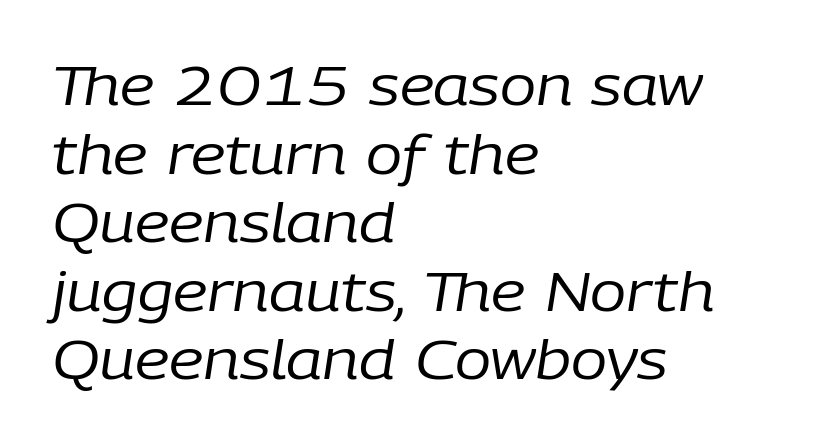
Compared with typical body copy, the letter spacing here is the same. These glyphs show unthickened strokes, regular width or finer. Leftover space on each line is placed entirely after the last word. Clear beneath every line of the passage.
